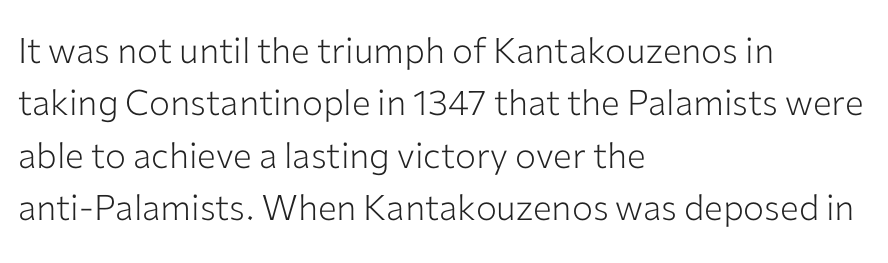
{"serif": "no", "italic": "no", "bold": "no", "weight": "light", "width": "normal", "stroke_contrast": "low", "x_height": "medium", "monospaced": "no", "underline": "no", "align": "left", "line_spacing": "normal", "line_spacing_ratio": 1.5, "letter_spacing": "normal", "letter_spacing_em": 0.0, "glyph_px": 35}
